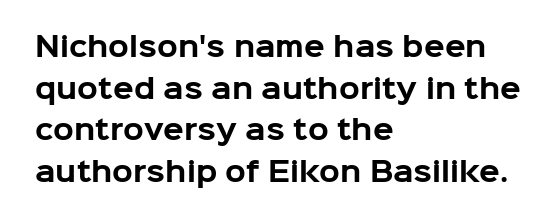
This sample keeps an unexceptional amount of space between lines. Which margin do the lines hug? The left one — the right edge is uneven. The specimen omits any rule beneath the text block's lines. Students, note that the glyphs here touch the page at normal intervals. This is heavy type, rendered in bold.
